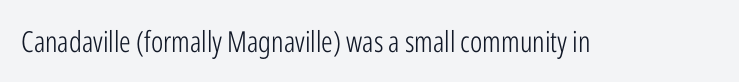
{"serif": "no", "italic": "no", "bold": "no", "weight": "light", "width": "condensed", "stroke_contrast": "low", "x_height": "medium", "monospaced": "no", "underline": "no", "letter_spacing": "normal", "letter_spacing_em": 0.0, "glyph_px": 29}
